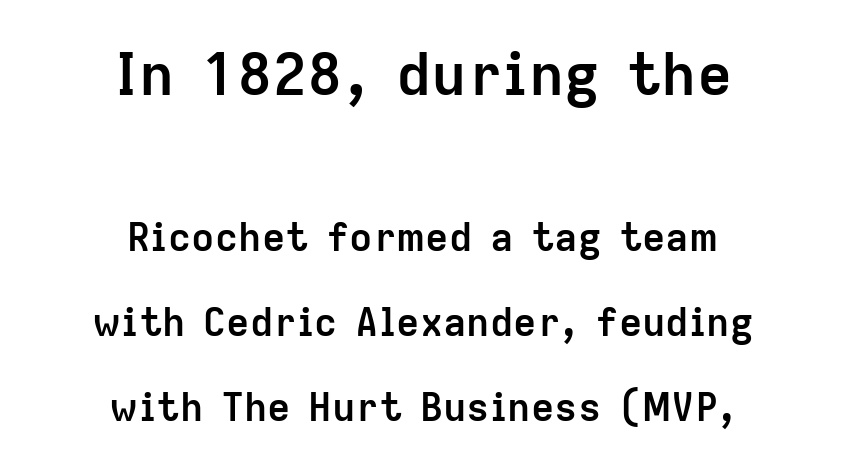
The image shows 59 px semibold sans-serif type, upright; set centered, loose line spacing (2.18x), normal letter spacing, not underlined; the first (top) block is 1.51x larger; low stroke contrast and a medium x-height.
